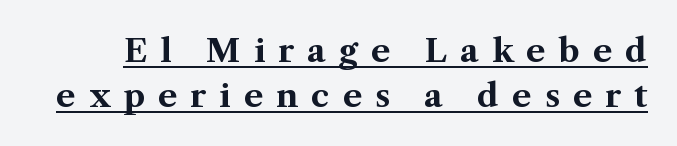
The image shows 32 px bold serif type, upright; set normal line spacing (1.4x), unusually wide letter spacing (+0.41 em), underlined; medium stroke contrast and a medium x-height.
